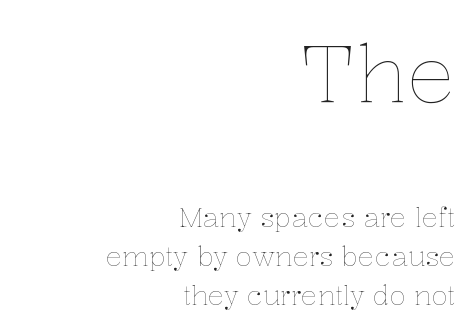
Scale decreases going downward across the two blocks. Counters stay open thanks to moderate or lighter strokes. Standard letterfit; no display-style spreading of the glyphs. Letters rest on an invisible, unmarked baseline. These lines were composed using upright roman letters.
